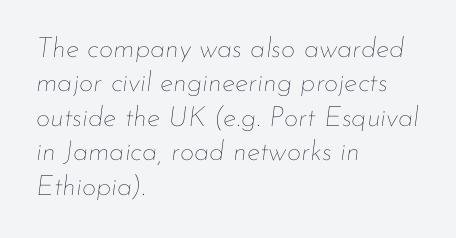
{"italic": "yes", "lean": "right", "slant_degrees": 7, "bold": "no", "weight": "thin", "width": "normal", "stroke_contrast": "low", "x_height": "small", "monospaced": "no", "underline": "no", "align": "left", "line_spacing_ratio": 1.23, "letter_spacing": "normal", "letter_spacing_em": 0.0, "glyph_px": 28}
